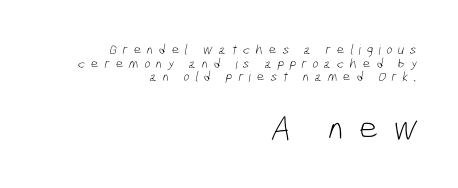
I'd call this a sans setting — the letters go barefoot. Varying glyph widths throughout — classic text-font behaviour. Beneath every word, the page is bare. What stands out about the letter spacing? Its width — letters are far apart. Whoever set this made the second block the dominant, larger element.
